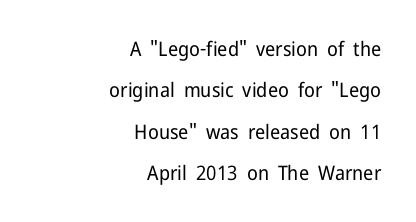
{"italic": "no", "bold": "no", "underline": "no", "align": "right", "line_spacing": "loose", "line_spacing_ratio": 2.07, "letter_spacing": "normal", "letter_spacing_em": 0.0, "glyph_px": 20}
